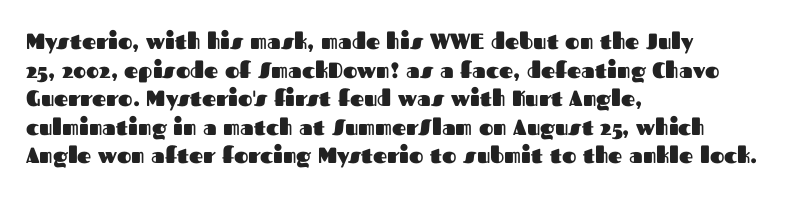
Q: Is the text bold? A: Yes.
Q: Is the text italic (slanted)? A: No, it is upright.
Q: Is the text underlined? A: No.
Q: How is the paragraph aligned? A: Left-aligned.
Q: Is the spacing between letters normal or unusually wide? A: Normal.
Q: Is the spacing between lines tight, normal or loose? A: Normal.
